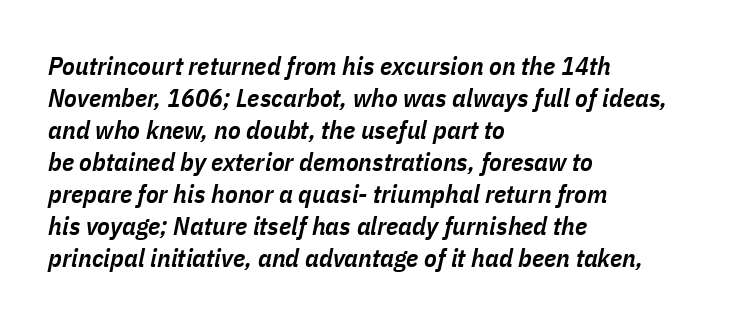
{"italic": "yes", "lean": "right", "slant_degrees": 11, "bold": "semi", "underline": "no", "align": "left", "line_spacing_ratio": 1.23, "letter_spacing": "normal", "letter_spacing_em": 0.0, "glyph_px": 26}
